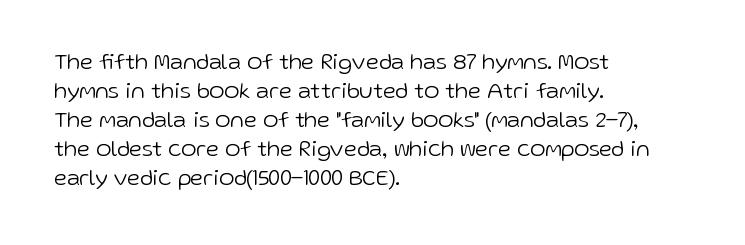
Q: Is the text bold? A: No.
Q: Is the text italic (slanted)? A: No, it is upright.
Q: Is the text underlined? A: No.
Q: How is the paragraph aligned? A: Left-aligned.
Q: Is the spacing between letters normal or unusually wide? A: Normal.
Q: Is the spacing between lines tight, normal or loose? A: Normal.
